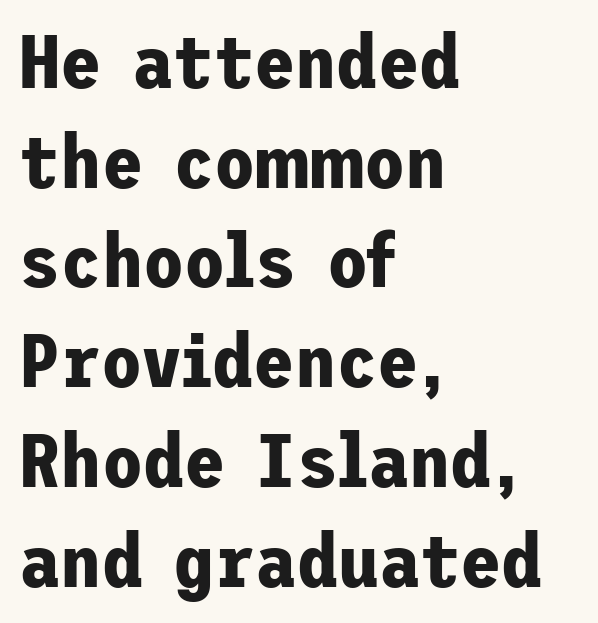
The image shows 75 px bold sans-serif type, upright; set left-aligned, normal line spacing (1.33x), normal letter spacing, not underlined; low stroke contrast and a medium x-height.
